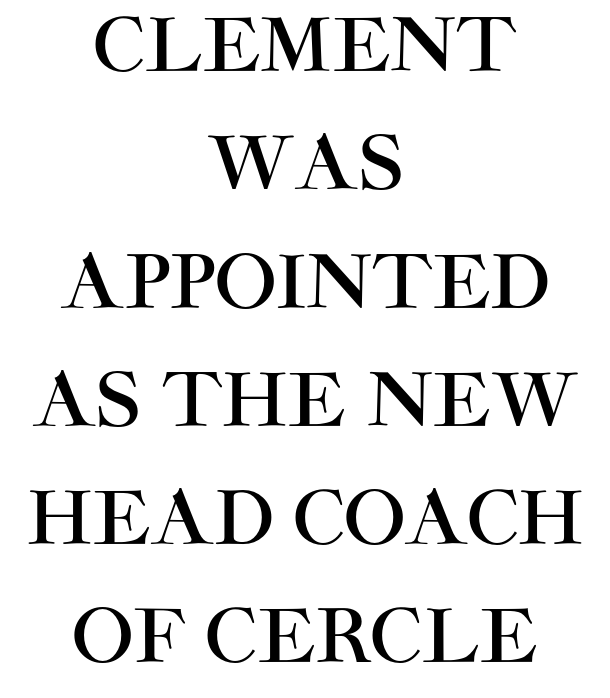
The image shows 73 px sans-serif type, upright; set centered, normal line spacing (1.62x), normal letter spacing, not underlined; high stroke contrast and a large x-height.
